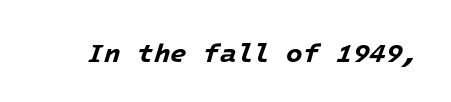
The line texture is even and compact thanks to regular tracking. Decoration check: the copy has no underline. Is the type bold? Yes — the strokes are clearly thick and heavy. These lines were composed using italics.
